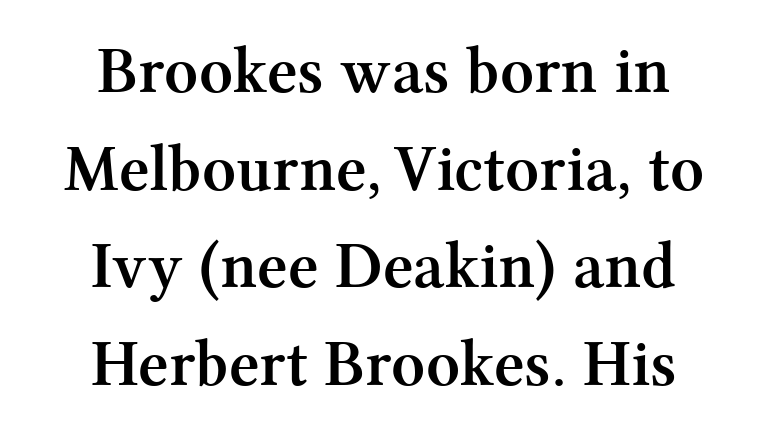
Unlike italic type, these characters show no tilt at all. Each letter keeps its own natural width here, so spacing adapts to shape. The typeface chosen for these lines features serifs. The rendering positions every line midway between the sides.
